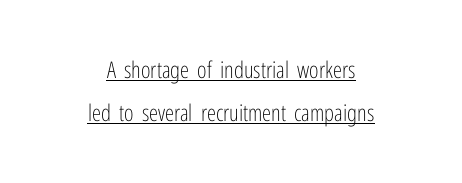
{"italic": "no", "bold": "no", "underline": "yes", "align": "center", "line_spacing_ratio": 1.87, "letter_spacing": "normal", "letter_spacing_em": 0.0, "glyph_px": 23}
